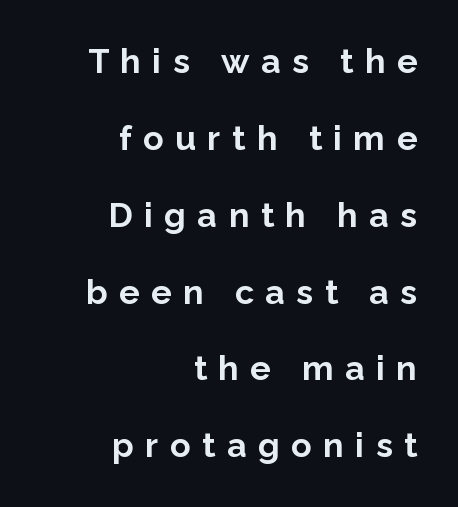
Q: Is the text bold? A: Yes.
Q: Is the text italic (slanted)? A: No, it is upright.
Q: Is the typeface a serif or a sans-serif typeface? A: Sans-serif.
Q: Is the text underlined? A: No.
Q: How is the paragraph aligned? A: Right-aligned.
Q: Is the spacing between letters normal or unusually wide? A: Unusually wide.
Q: Is the spacing between lines tight, normal or loose? A: Loose.
Q: Width (condensed, normal, or wide)? A: Normal.
Q: Stroke contrast? A: Low.
Q: x-height? A: Medium.
Q: Monospaced? A: No.
